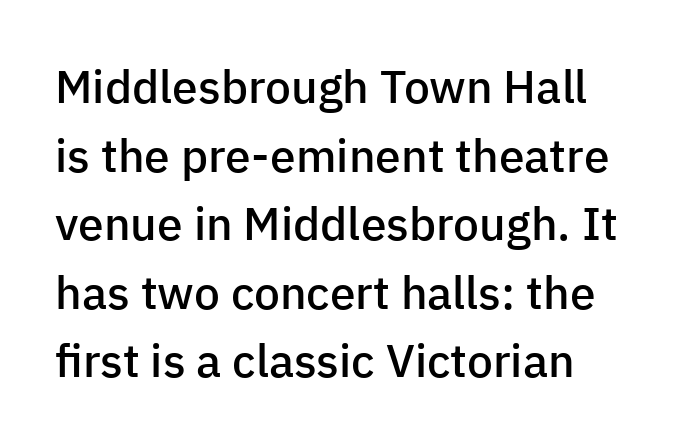
Q: Is the text bold? A: Semi-bold.
Q: Is the text italic (slanted)? A: No, it is upright.
Q: Is the typeface a serif or a sans-serif typeface? A: Sans-serif.
Q: Is the text underlined? A: No.
Q: How is the paragraph aligned? A: Left-aligned.
Q: Is the spacing between letters normal or unusually wide? A: Normal.
Q: Is the spacing between lines tight, normal or loose? A: Normal.
Q: Width (condensed, normal, or wide)? A: Normal.
Q: Stroke contrast? A: Low.
Q: x-height? A: Medium.
Q: Monospaced? A: No.
